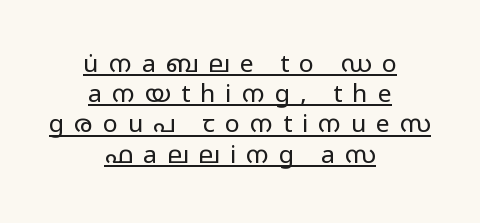
Stems here are at most as thick as an everyday book face. This is roman type, the default non-slanted kind. Underlining? Definitely there. Characters follow at a spacing far wider than the type designer built in. Alignment: centered.
